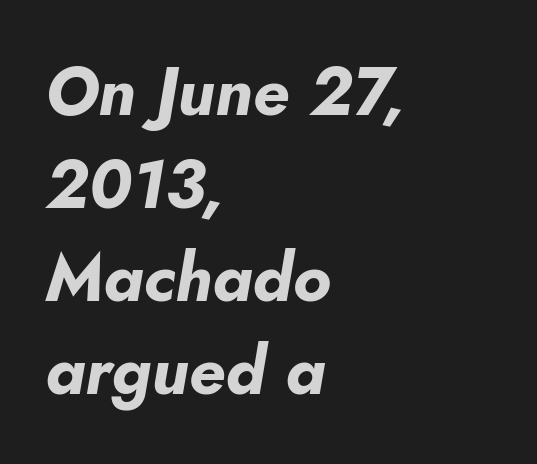
Observe the lean: these are italic letterforms. Pretty heavy lettering here — definitely bold. Honestly, the letter spacing is just normal — you wouldn't notice it. Has an underline been added? It has not.
